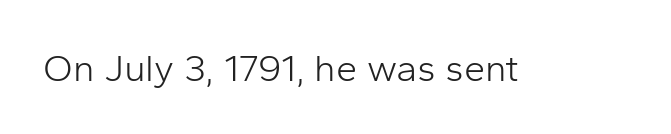
Q: Is the text bold? A: No.
Q: Is the text italic (slanted)? A: No, it is upright.
Q: Is the typeface a serif or a sans-serif typeface? A: Sans-serif.
Q: Is the text underlined? A: No.
Q: Is the spacing between letters normal or unusually wide? A: Normal.
Q: Width (condensed, normal, or wide)? A: Normal.
Q: Stroke contrast? A: Low.
Q: x-height? A: Medium.
Q: Monospaced? A: No.
